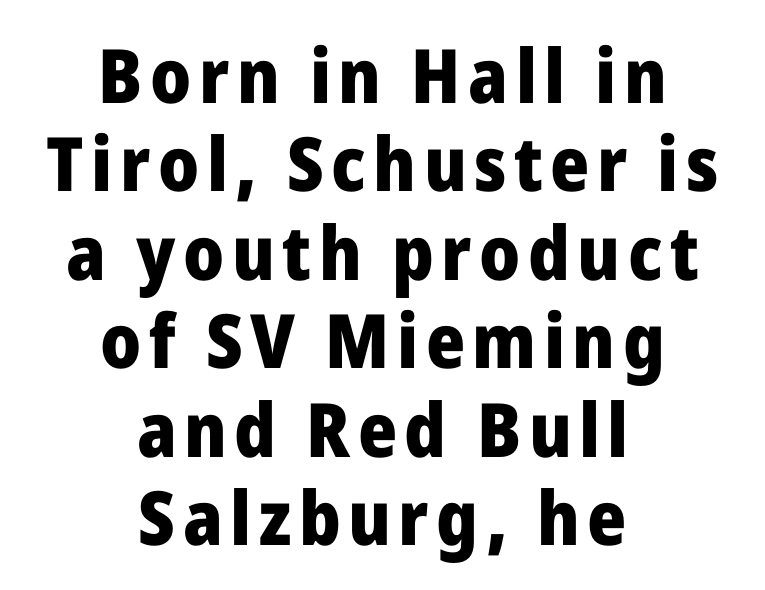
The image shows 75 px heavy sans-serif type, upright; set centered, line spacing 1.18x, not underlined; low stroke contrast and a medium x-height.
